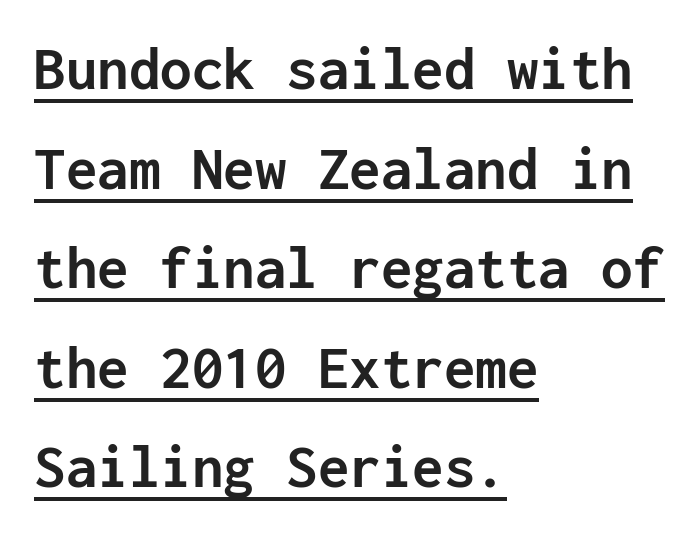
Q: Is the text bold? A: Yes.
Q: Is the text italic (slanted)? A: No, it is upright.
Q: Is the typeface a serif or a sans-serif typeface? A: Sans-serif.
Q: Is the text underlined? A: Yes.
Q: How is the paragraph aligned? A: Left-aligned.
Q: Is the spacing between letters normal or unusually wide? A: Normal.
Q: Is the spacing between lines tight, normal or loose? A: Normal.
Q: Width (condensed, normal, or wide)? A: Normal.
Q: Stroke contrast? A: Low.
Q: x-height? A: Medium.
Q: Monospaced? A: Yes.
